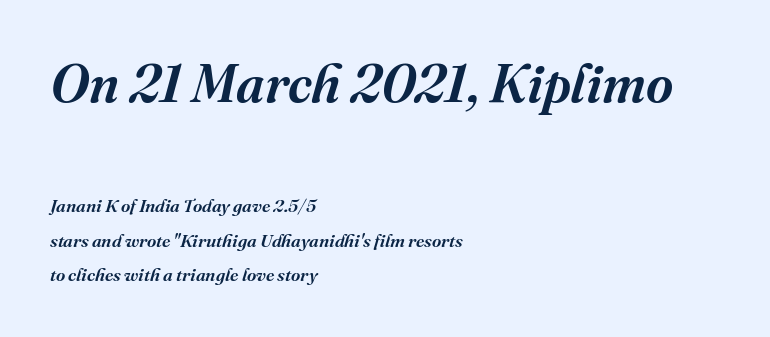
{"serif": "yes", "italic": "yes", "lean": "right", "slant_degrees": 16, "width": "normal", "stroke_contrast": "medium", "x_height": "medium", "monospaced": "no", "underline": "no", "align": "left", "line_spacing": "loose", "line_spacing_ratio": 1.92, "letter_spacing": "normal", "letter_spacing_em": 0.0, "larger_block": "first", "size_ratio": 2.94, "glyph_px": 53}
